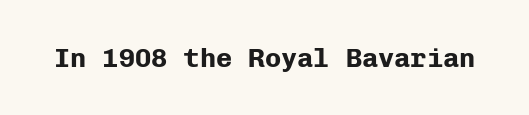
What stands out about the letter spacing? Nothing — it is the standard amount. No italicization has been applied; the sample stays upright. The gap between lines stays unmarked. Thick stems and heavy bowls — unmistakably bold.
